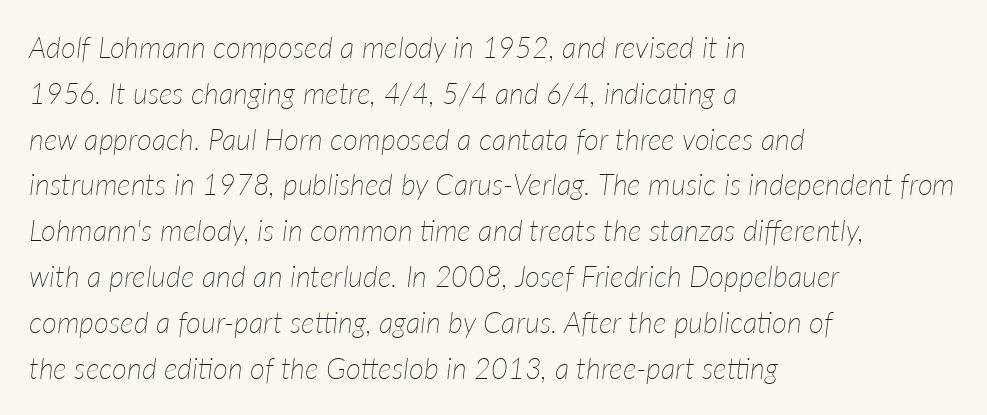
The image shows 29 px thin type, italic (leaning right); set left-aligned, normal line spacing (1.58x), normal letter spacing, not underlined; low stroke contrast and a medium x-height.
